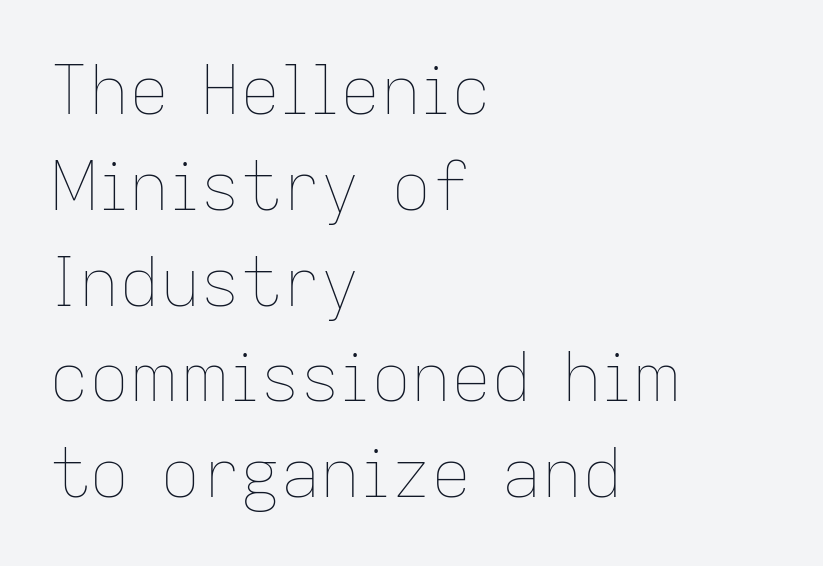
The image shows 67 px thin type, upright; set left-aligned, normal line spacing (1.43x), normal letter spacing, not underlined; low stroke contrast and a medium x-height.
